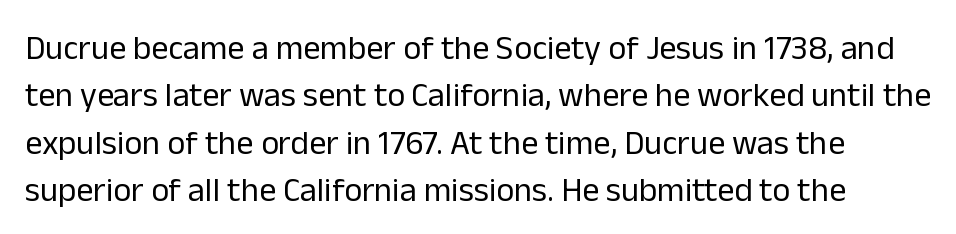
The image shows 34 px regular-weight sans-serif type, upright; set normal line spacing (1.39x), normal letter spacing, not underlined; low stroke contrast and a medium x-height.
